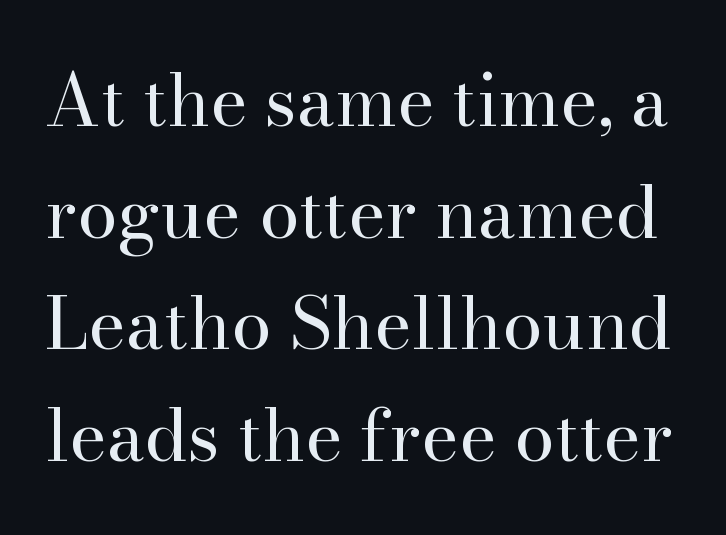
The passage shown is typed in a proportional face where columns would drift. Each word holds together tightly as a unit, with standard inter-letter gaps. Letters have the restrained weight of plain body copy at most. The axis of the letterforms is exactly vertical. The string is rendered with underlining switched off. The glyphs in this specimen are seriffed.
